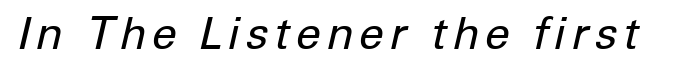
The image shows 45 px regular-weight type, italic (leaning right); set not underlined; low stroke contrast and a medium x-height.
